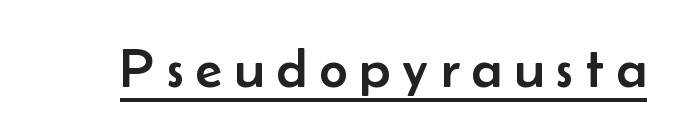
{"serif": "no", "italic": "no", "width": "normal", "stroke_contrast": "low", "x_height": "small", "monospaced": "no", "underline": "yes", "letter_spacing": "wide", "letter_spacing_em": 0.22, "glyph_px": 55}
